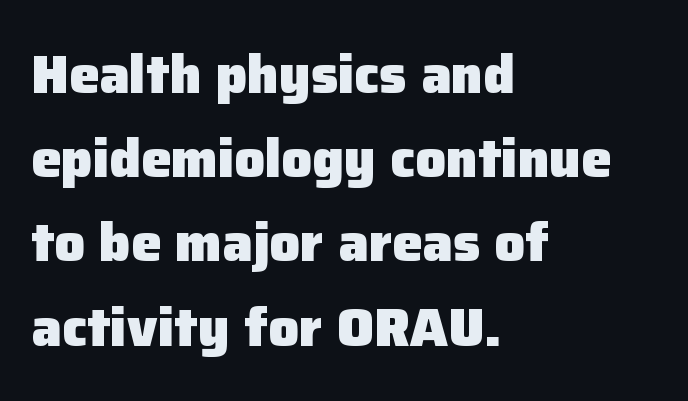
The image shows 54 px heavy sans-serif type, upright; set left-aligned, normal line spacing (1.56x), normal letter spacing, not underlined; low stroke contrast and a medium x-height.
